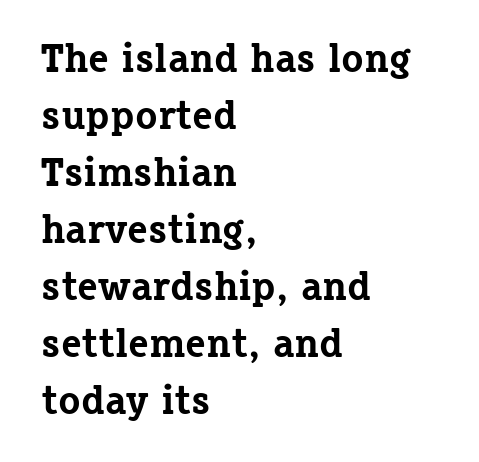
{"serif": "yes", "italic": "no", "bold": "yes", "weight": "bold", "width": "normal", "stroke_contrast": "low", "x_height": "medium", "monospaced": "no", "underline": "no", "align": "left", "line_spacing": "normal", "line_spacing_ratio": 1.39, "letter_spacing": "normal", "letter_spacing_em": 0.0, "glyph_px": 41}
